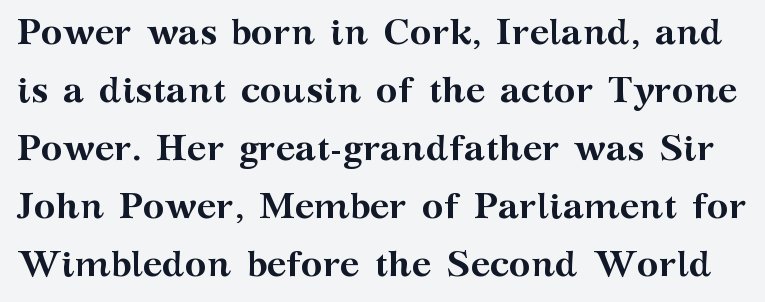
Q: Is the text bold? A: Yes.
Q: Is the text italic (slanted)? A: No, it is upright.
Q: Is the typeface a serif or a sans-serif typeface? A: Serif.
Q: Is the text underlined? A: No.
Q: Is the spacing between letters normal or unusually wide? A: Normal.
Q: Is the spacing between lines tight, normal or loose? A: Normal.
Q: Width (condensed, normal, or wide)? A: Wide.
Q: Stroke contrast? A: Medium.
Q: x-height? A: Medium.
Q: Monospaced? A: No.
